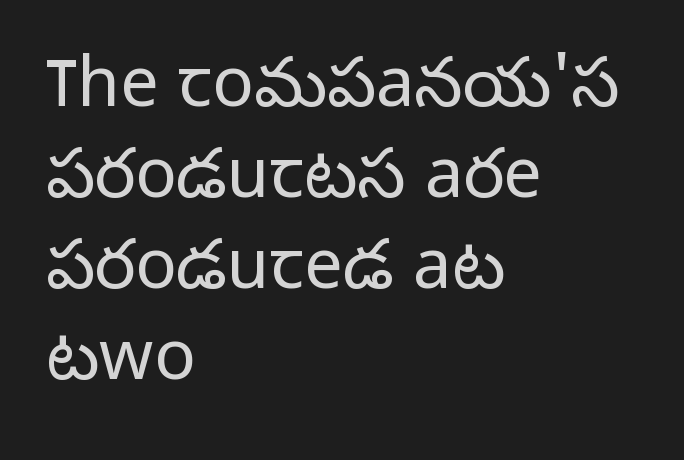
Stroke terminals: plain, sans-serif. Decoration check: the copy has no underline. The rendering uses natural spacing where letterforms have individual widths. Posture: straight, roman, zero tilt.
